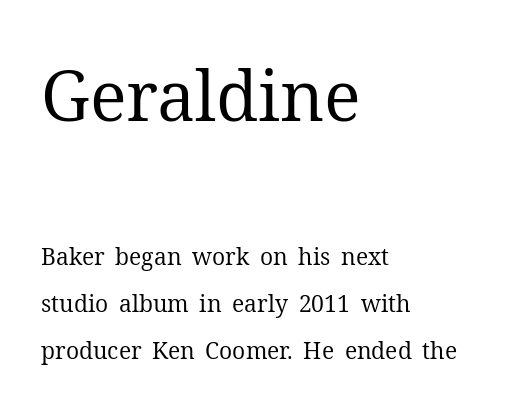
{"serif": "yes", "italic": "no", "bold": "no", "weight": "regular", "width": "normal", "stroke_contrast": "medium", "x_height": "medium", "monospaced": "no", "underline": "no", "align": "left", "line_spacing": "loose", "line_spacing_ratio": 2.05, "letter_spacing": "normal", "letter_spacing_em": 0.0, "larger_block": "first", "size_ratio": 3.0, "glyph_px": 69}
